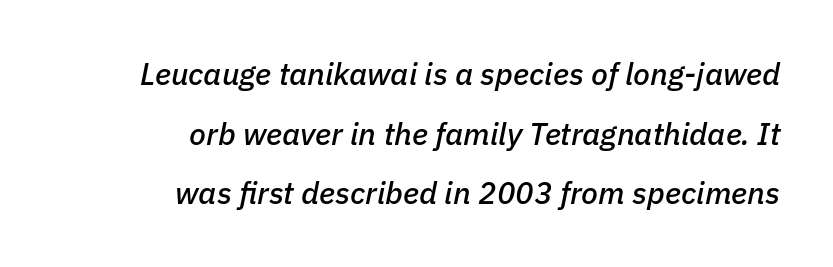
{"italic": "yes", "lean": "right", "slant_degrees": 11, "width": "normal", "stroke_contrast": "low", "x_height": "medium", "monospaced": "no", "underline": "no", "align": "right", "line_spacing": "loose", "line_spacing_ratio": 1.92, "letter_spacing": "normal", "letter_spacing_em": 0.0, "glyph_px": 31}
